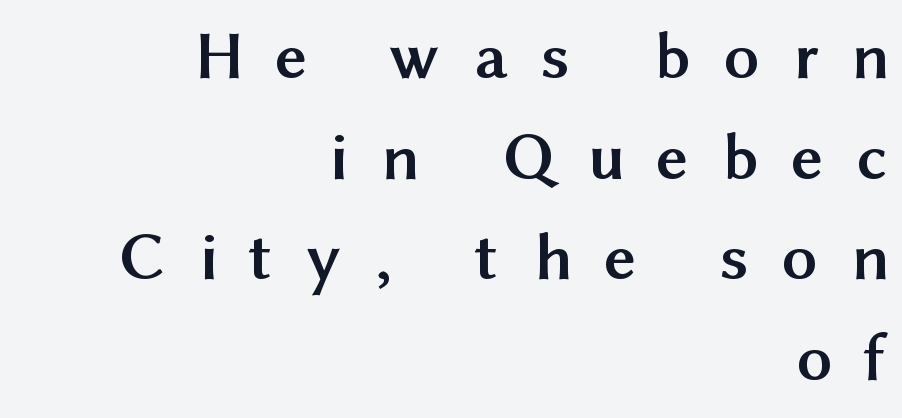
Q: Is the text bold? A: Yes.
Q: Is the text italic (slanted)? A: No, it is upright.
Q: Is the typeface a serif or a sans-serif typeface? A: Sans-serif.
Q: Is the text underlined? A: No.
Q: How is the paragraph aligned? A: Right-aligned.
Q: Is the spacing between letters normal or unusually wide? A: Unusually wide.
Q: Is the spacing between lines tight, normal or loose? A: Normal.
Q: Width (condensed, normal, or wide)? A: Normal.
Q: Stroke contrast? A: Medium.
Q: x-height? A: Medium.
Q: Monospaced? A: No.
